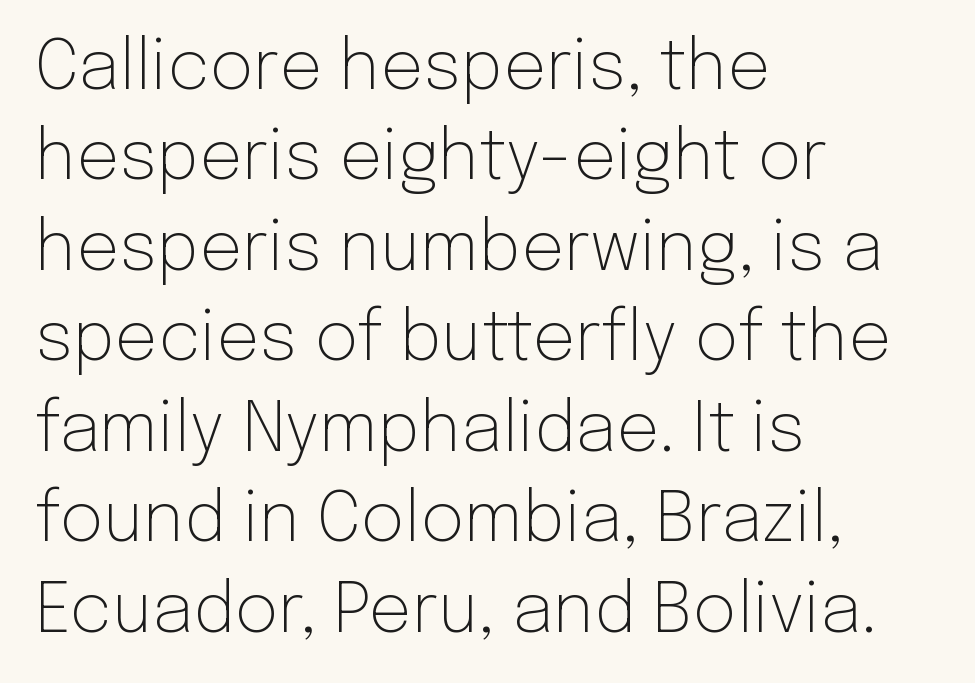
{"serif": "no", "italic": "no", "bold": "no", "weight": "light", "width": "normal", "stroke_contrast": "low", "x_height": "medium", "monospaced": "no", "underline": "no", "align": "left", "line_spacing": "normal", "line_spacing_ratio": 1.33, "letter_spacing": "normal", "letter_spacing_em": 0.0, "glyph_px": 68}
